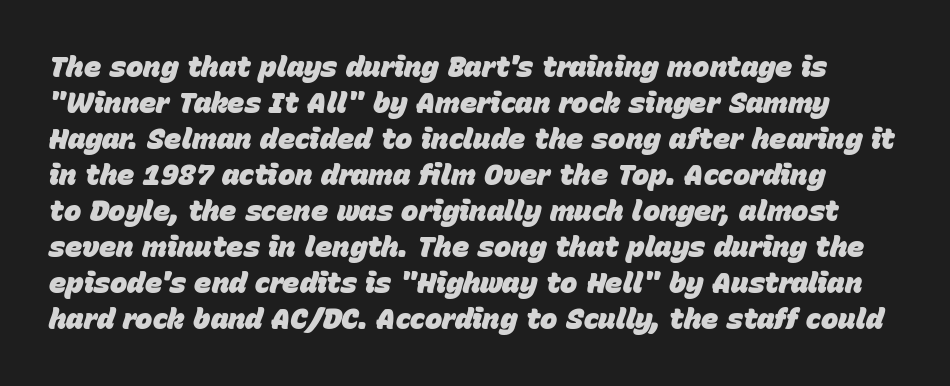
The image shows 29 px heavy type, italic (leaning right); set line spacing 1.24x, normal letter spacing, not underlined; low stroke contrast and a large x-height.
